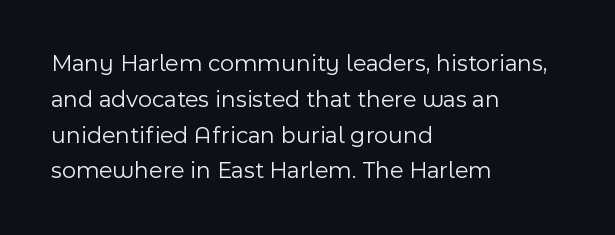
{"italic": "no", "bold": "no", "underline": "no", "align": "left", "line_spacing": "normal", "line_spacing_ratio": 1.49, "letter_spacing": "normal", "letter_spacing_em": 0.0, "glyph_px": 24}
